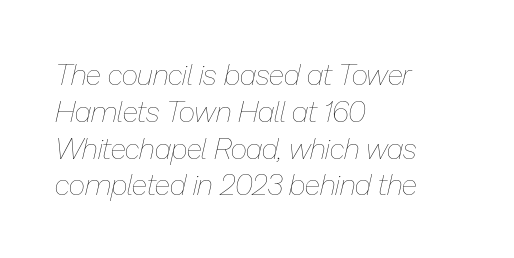
{"italic": "yes", "lean": "right", "slant_degrees": 13, "bold": "no", "weight": "thin", "width": "normal", "stroke_contrast": "low", "x_height": "medium", "monospaced": "no", "underline": "no", "align": "left", "line_spacing": "normal", "line_spacing_ratio": 1.27, "letter_spacing": "normal", "letter_spacing_em": 0.0, "glyph_px": 29}
